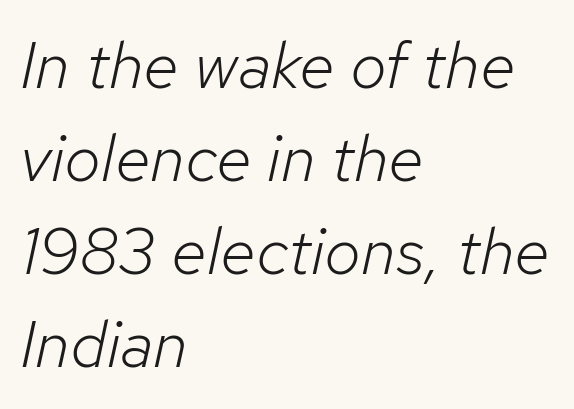
Q: Is the text bold? A: No.
Q: Is the text italic (slanted)? A: Yes, it leans right by about 12 degrees.
Q: Is the text underlined? A: No.
Q: How is the paragraph aligned? A: Left-aligned.
Q: Is the spacing between letters normal or unusually wide? A: Normal.
Q: Is the spacing between lines tight, normal or loose? A: Normal.
Q: Width (condensed, normal, or wide)? A: Normal.
Q: Stroke contrast? A: Low.
Q: x-height? A: Medium.
Q: Monospaced? A: No.
